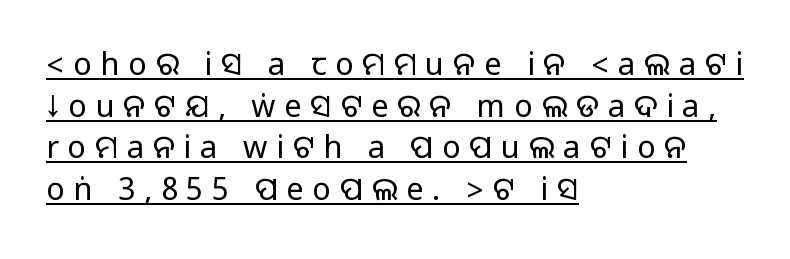
This sample has the flowing, uneven cadence of proportional lettering. Loose tracking; the words dissolve into strings of separated letters. Is there an underline? Yes — a line sits under the letters. The passage shown is typeset with a sans-serif family. Designer's note — italics off, roman on. This sample is left-justified, so line endings fall wherever the words run out.
